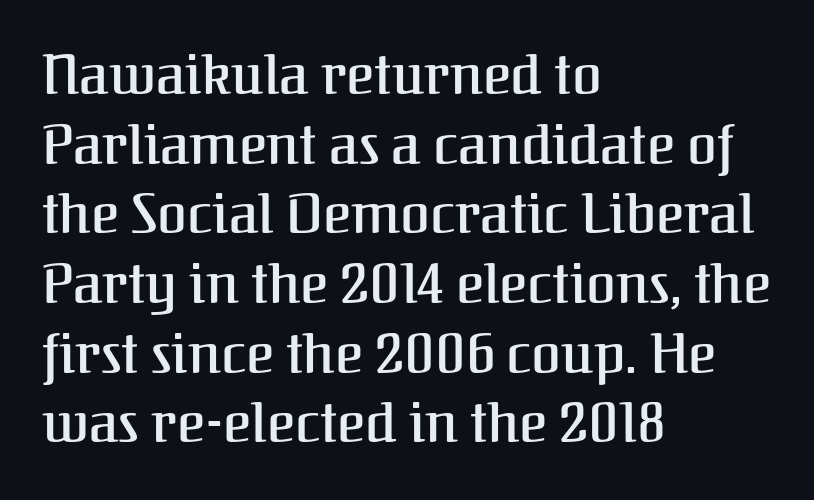
The image shows 54 px serif type, upright; set left-aligned, normal line spacing (1.29x), normal letter spacing, not underlined; medium stroke contrast and a medium x-height.
